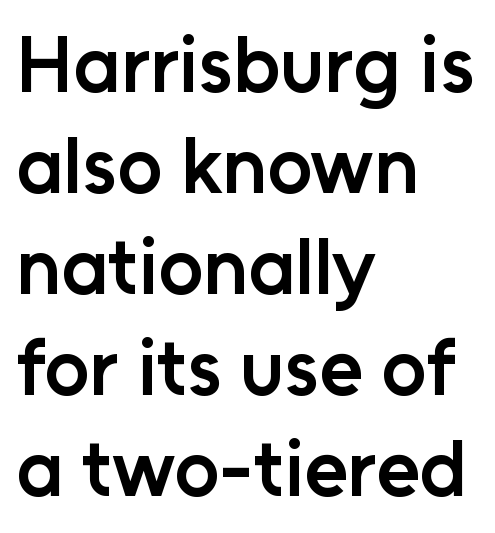
Q: Is the text bold? A: Semi-bold.
Q: Is the text italic (slanted)? A: No, it is upright.
Q: Is the typeface a serif or a sans-serif typeface? A: Sans-serif.
Q: Is the text underlined? A: No.
Q: How is the paragraph aligned? A: Left-aligned.
Q: Is the spacing between letters normal or unusually wide? A: Normal.
Q: Is the spacing between lines tight, normal or loose? A: Normal.
Q: Width (condensed, normal, or wide)? A: Normal.
Q: Stroke contrast? A: Low.
Q: x-height? A: Medium.
Q: Monospaced? A: No.
